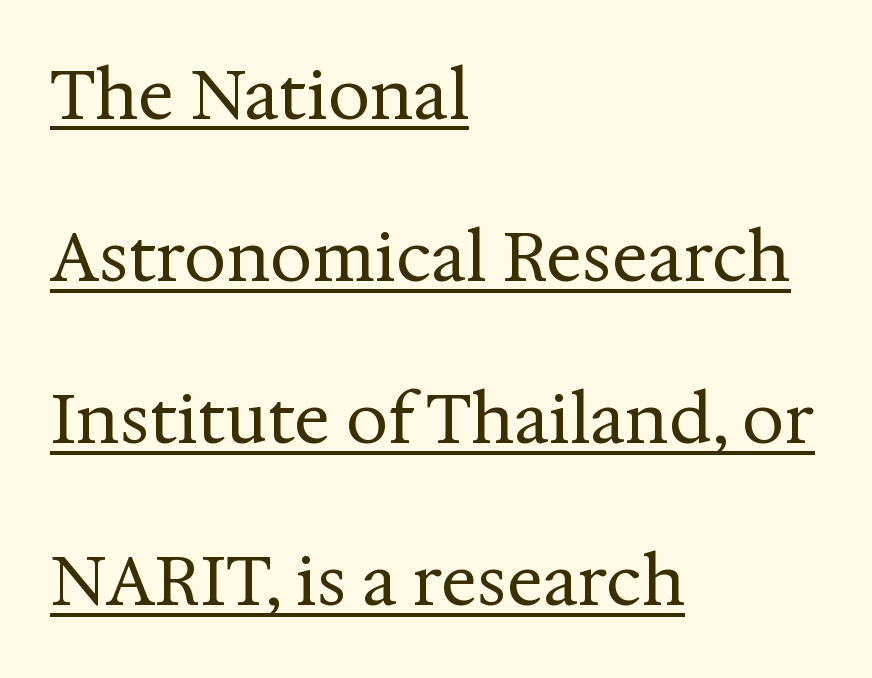
{"serif": "yes", "italic": "no", "bold": "no", "weight": "regular", "width": "normal", "stroke_contrast": "medium", "x_height": "medium", "monospaced": "no", "underline": "yes", "align": "left", "line_spacing": "loose", "line_spacing_ratio": 2.42, "letter_spacing": "normal", "letter_spacing_em": 0.0, "glyph_px": 67}
